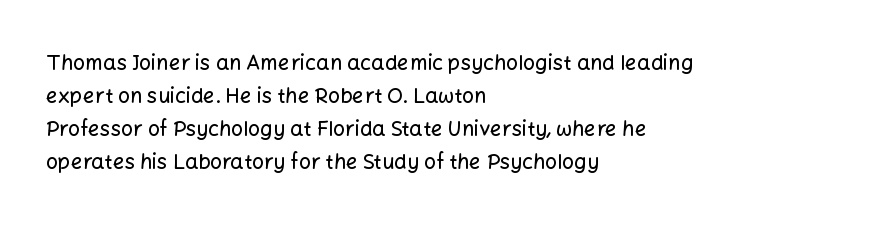
The image shows 21 px text type, upright; set left-aligned, normal line spacing (1.57x), normal letter spacing, not underlined.
